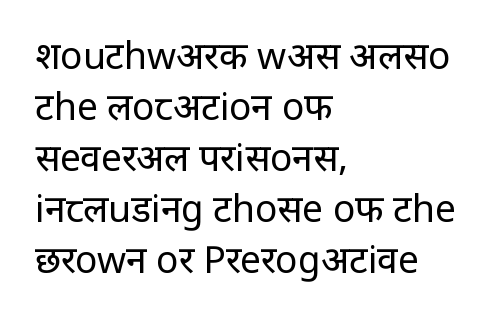
Heaviness? Minimal to ordinary, like unemphasized prose. Anything drawn beneath the words? Only blank space. The letters sit at their default tracking, neither squeezed nor spread. A typesetter would label this face a sans. What's the leading like? Ordinary, nothing unusual.
